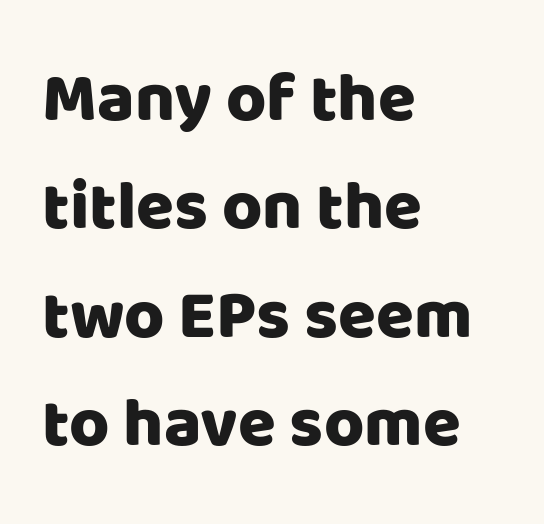
Tracking here is standard; glyphs follow each other at the usual distance. Characters remain perfectly vertical along every line. The block of text has a typical density, with ordinary space between rows. A sans-serif font was chosen for this passage. Caption: multi-line text, flush left, ragged right.
